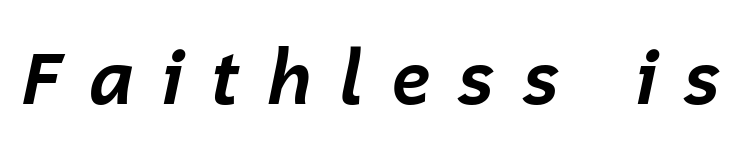
The image shows 73 px bold type, italic (leaning right); set unusually wide letter spacing (+0.35 em), not underlined; low stroke contrast and a medium x-height.
